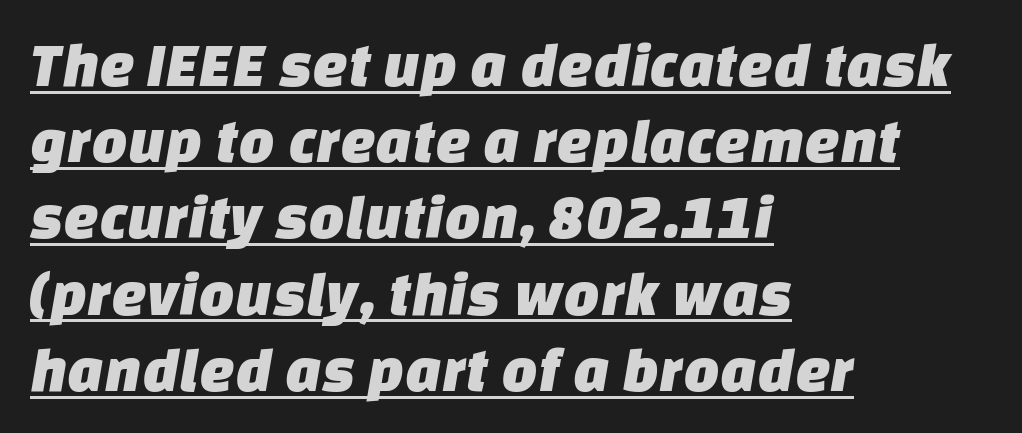
The image shows 63 px sans-serif type; set left-aligned, line spacing 1.21x, normal letter spacing, underlined; low stroke contrast and a large x-height.
